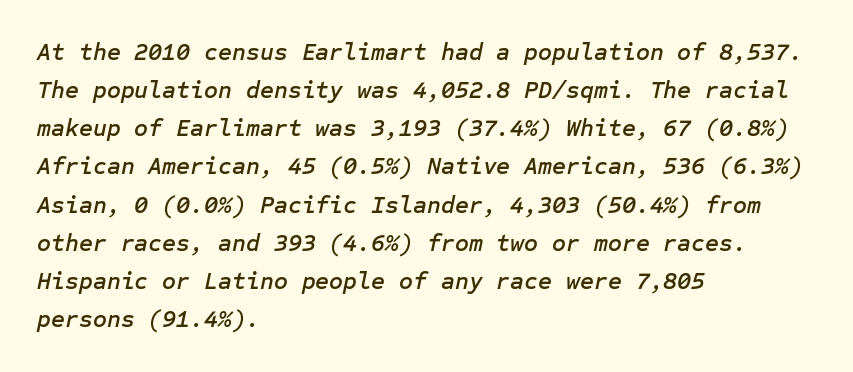
The image shows 24 px text type, italic (leaning right); set left-aligned, normal line spacing (1.59x), normal letter spacing, not underlined.
